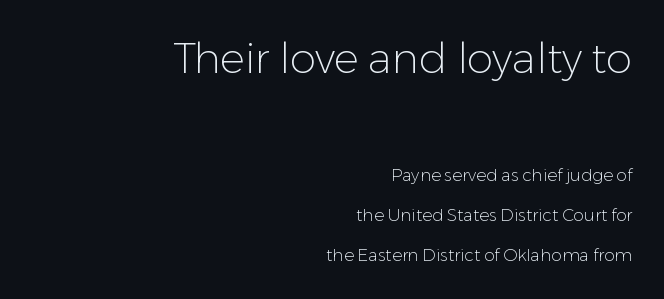
Q: Is the text bold? A: No.
Q: Is the text italic (slanted)? A: No, it is upright.
Q: Is the typeface a serif or a sans-serif typeface? A: Sans-serif.
Q: Is the text underlined? A: No.
Q: How is the paragraph aligned? A: Right-aligned.
Q: Is the spacing between letters normal or unusually wide? A: Normal.
Q: Is the spacing between lines tight, normal or loose? A: Loose.
Q: Which block of text is set in a larger size, the first (top) or the second (bottom)? A: The first (top) one.
Q: Width (condensed, normal, or wide)? A: Normal.
Q: Stroke contrast? A: Low.
Q: x-height? A: Medium.
Q: Monospaced? A: No.
